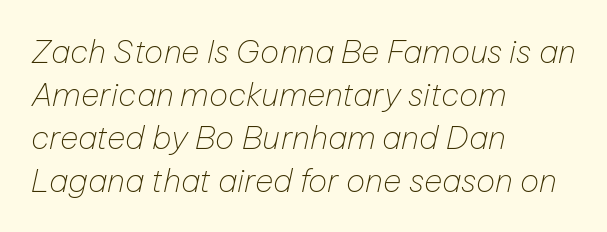
{"italic": "yes", "lean": "right", "slant_degrees": 12, "bold": "no", "weight": "thin", "width": "normal", "stroke_contrast": "low", "x_height": "medium", "monospaced": "no", "underline": "no", "align": "left", "line_spacing": "normal", "line_spacing_ratio": 1.34, "letter_spacing": "normal", "letter_spacing_em": 0.0, "glyph_px": 32}
